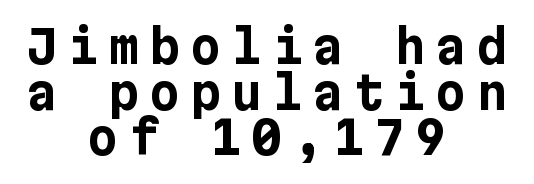
Q: Is the text bold? A: Yes.
Q: Is the text italic (slanted)? A: No, it is upright.
Q: Is the typeface a serif or a sans-serif typeface? A: Sans-serif.
Q: Is the text underlined? A: No.
Q: How is the paragraph aligned? A: Centered.
Q: Is the spacing between letters normal or unusually wide? A: Unusually wide.
Q: Is the spacing between lines tight, normal or loose? A: Tight.
Q: Width (condensed, normal, or wide)? A: Normal.
Q: Stroke contrast? A: Low.
Q: x-height? A: Medium.
